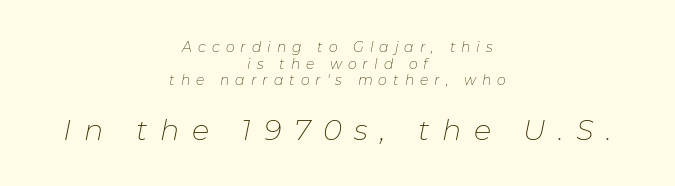
The image shows 29 px thin type, italic (leaning right); set centered, line spacing 1.18x, unusually wide letter spacing (+0.43 em), not underlined; the second (bottom) block is 2.07x larger; low stroke contrast and a medium x-height.
